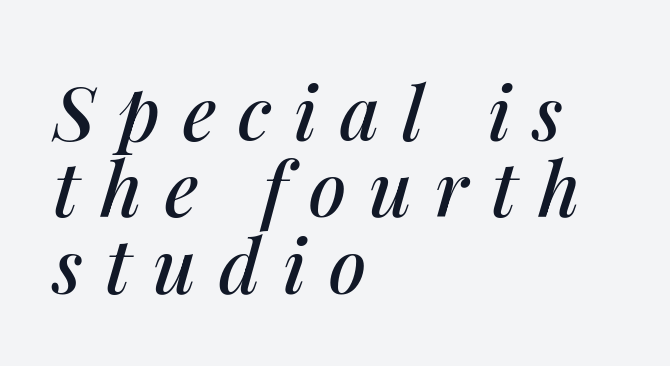
{"italic": "yes", "lean": "right", "slant_degrees": 14, "width": "normal", "stroke_contrast": "medium", "x_height": "medium", "monospaced": "no", "underline": "no", "align": "left", "line_spacing": "tight", "line_spacing_ratio": 1.02, "letter_spacing": "wide", "letter_spacing_em": 0.3, "glyph_px": 75}
